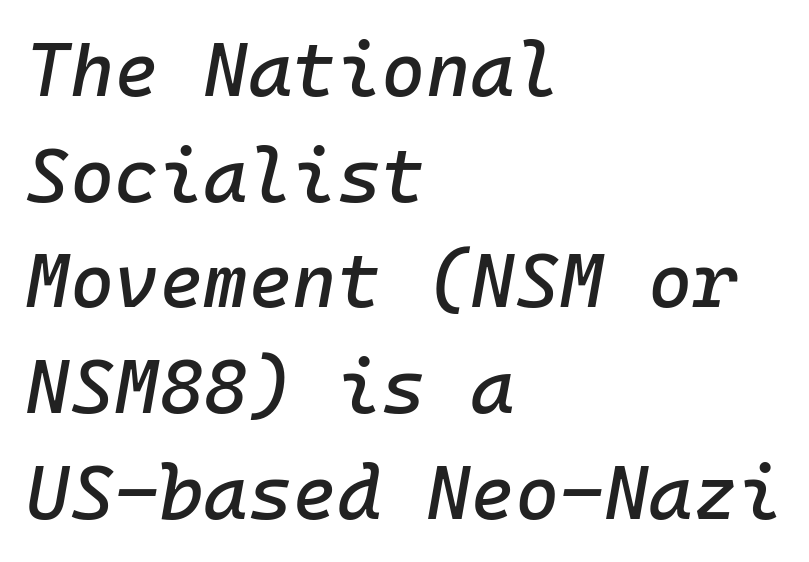
Is this a fixed-width face? Yes — each glyph sits in an identical cell. The axis of the letterforms is tilted away from vertical. The space directly below the letters is spotless. Each new line begins a customary step beneath the previous one. No extra tracking has been applied to these lines. Which margin do the lines hug? The left one — the right edge is uneven.
